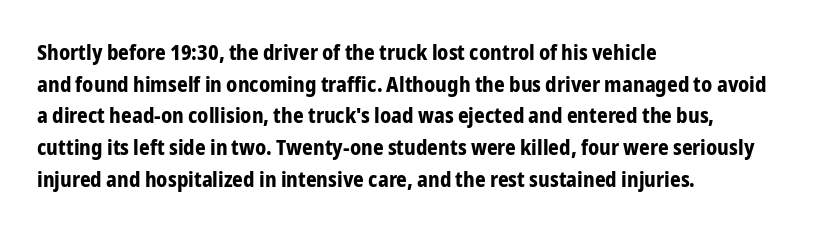
This is roman type, the default non-slanted kind. Observe the ordinary spacing: letters are neighbours, not strangers. The space between consecutive lines is moderate. Leftover space on each line is placed entirely after the last word. The string is rendered with underlining switched off. What weight is shown? A full bold with thick strokes.
